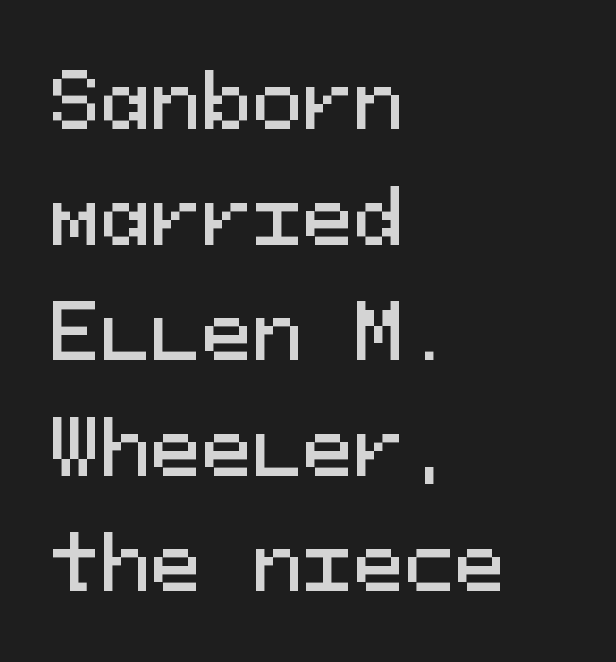
The image shows 76 px sans-serif type, upright, monospaced; set left-aligned, normal line spacing (1.52x), normal letter spacing, not underlined; medium stroke contrast and a medium x-height.
